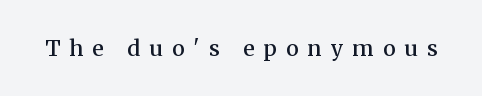
The image shows 22 px text type, upright; set unusually wide letter spacing (+0.42 em), not underlined.
